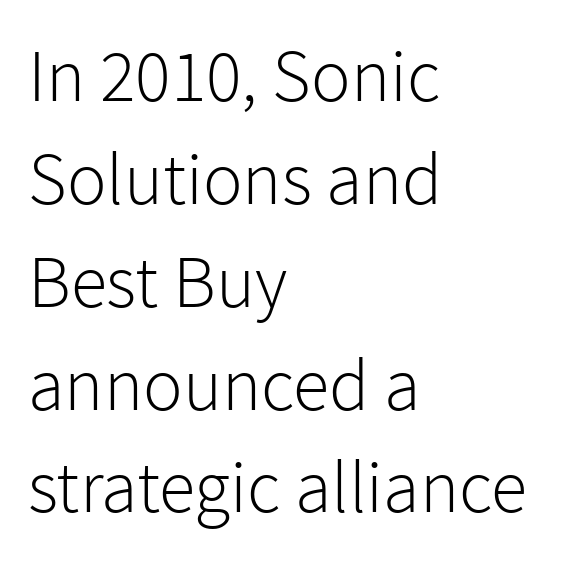
{"serif": "no", "italic": "no", "bold": "no", "weight": "light", "width": "normal", "x_height": "medium", "monospaced": "no", "underline": "no", "align": "left", "line_spacing": "normal", "line_spacing_ratio": 1.39, "letter_spacing": "normal", "letter_spacing_em": 0.0, "glyph_px": 74}
